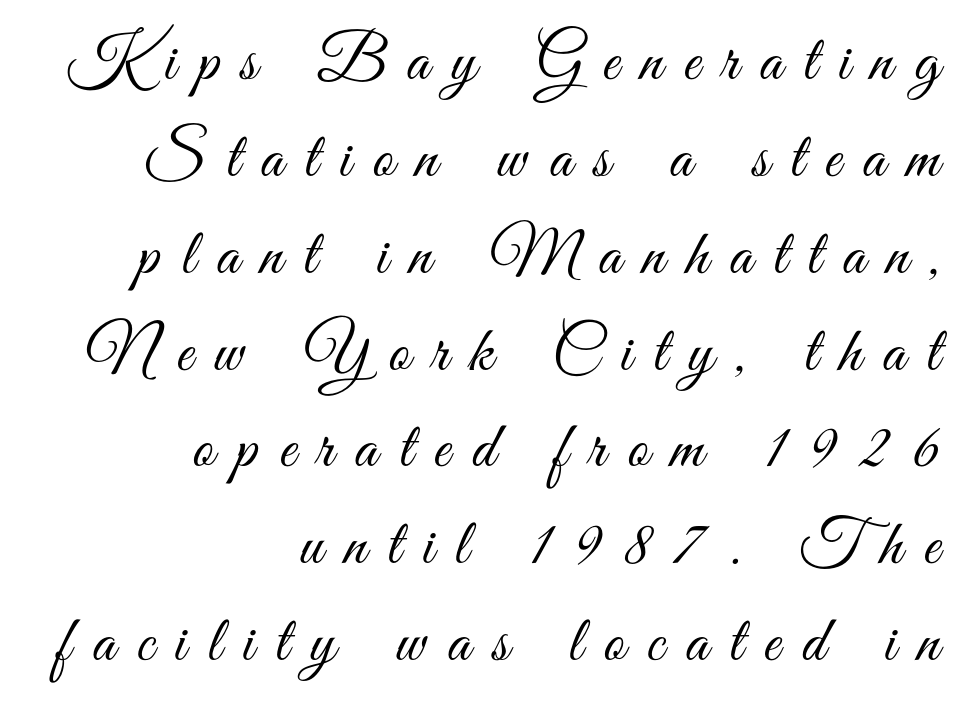
Q: Is the text bold? A: No.
Q: Is the text italic (slanted)? A: Yes.
Q: Is the typeface a serif or a sans-serif typeface? A: Sans-serif.
Q: Is the text underlined? A: No.
Q: How is the paragraph aligned? A: Right-aligned.
Q: Is the spacing between letters normal or unusually wide? A: Unusually wide.
Q: Is the spacing between lines tight, normal or loose? A: Normal.
Q: Width (condensed, normal, or wide)? A: Condensed.
Q: Stroke contrast? A: Medium.
Q: x-height? A: Small.
Q: Monospaced? A: No.
